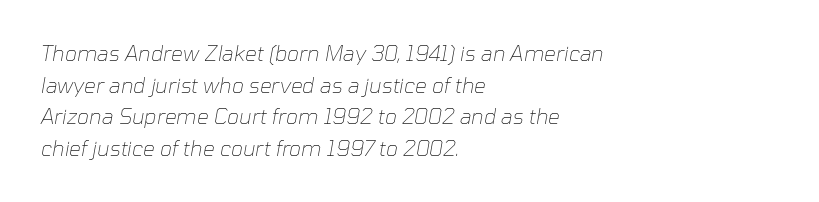
{"italic": "yes", "lean": "right", "slant_degrees": 10, "bold": "no", "underline": "no", "align": "left", "line_spacing": "normal", "line_spacing_ratio": 1.51, "letter_spacing": "normal", "letter_spacing_em": 0.0, "glyph_px": 21}
